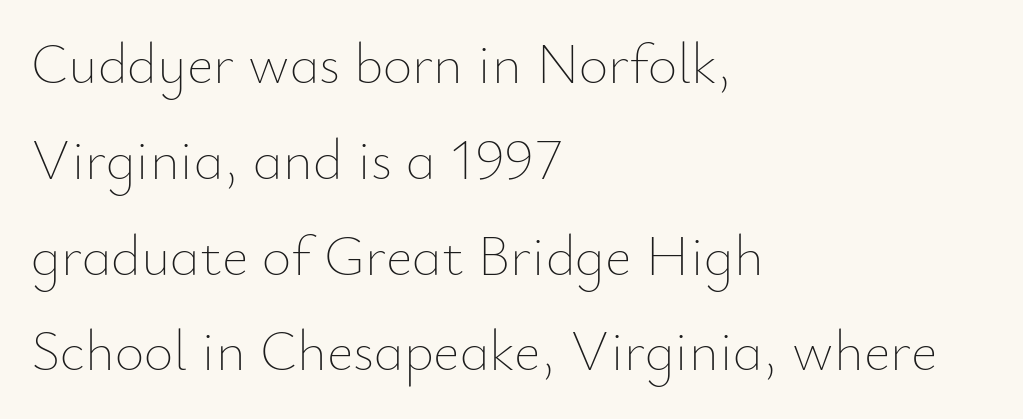
Q: Is the text bold? A: No.
Q: Is the text italic (slanted)? A: No, it is upright.
Q: Is the text underlined? A: No.
Q: How is the paragraph aligned? A: Left-aligned.
Q: Is the spacing between letters normal or unusually wide? A: Normal.
Q: Is the spacing between lines tight, normal or loose? A: Normal.
Q: Width (condensed, normal, or wide)? A: Normal.
Q: Stroke contrast? A: Low.
Q: x-height? A: Small.
Q: Monospaced? A: No.
